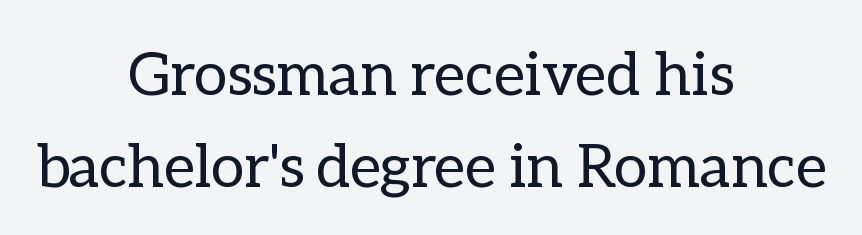
Q: Is the text bold? A: No.
Q: Is the text italic (slanted)? A: No, it is upright.
Q: Is the text underlined? A: No.
Q: How is the paragraph aligned? A: Centered.
Q: Is the spacing between letters normal or unusually wide? A: Normal.
Q: Is the spacing between lines tight, normal or loose? A: Normal.
Q: Width (condensed, normal, or wide)? A: Normal.
Q: Stroke contrast? A: Low.
Q: x-height? A: Medium.
Q: Monospaced? A: No.
